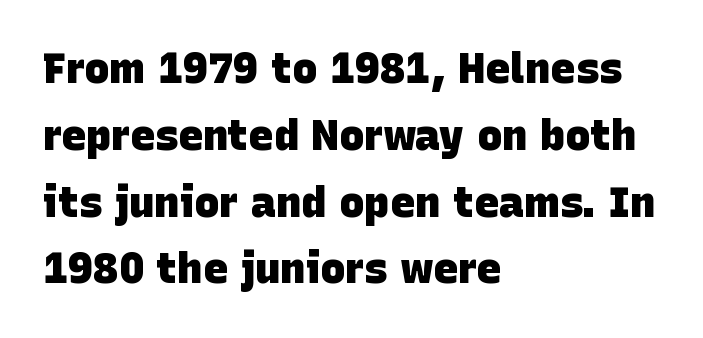
The paragraph shown leans on its left margin. Rule under the text: the space is simply empty. Does the type have serifs? No, each stem ends abruptly. Think of a printed novel: that variable character pitch is what you see here.
